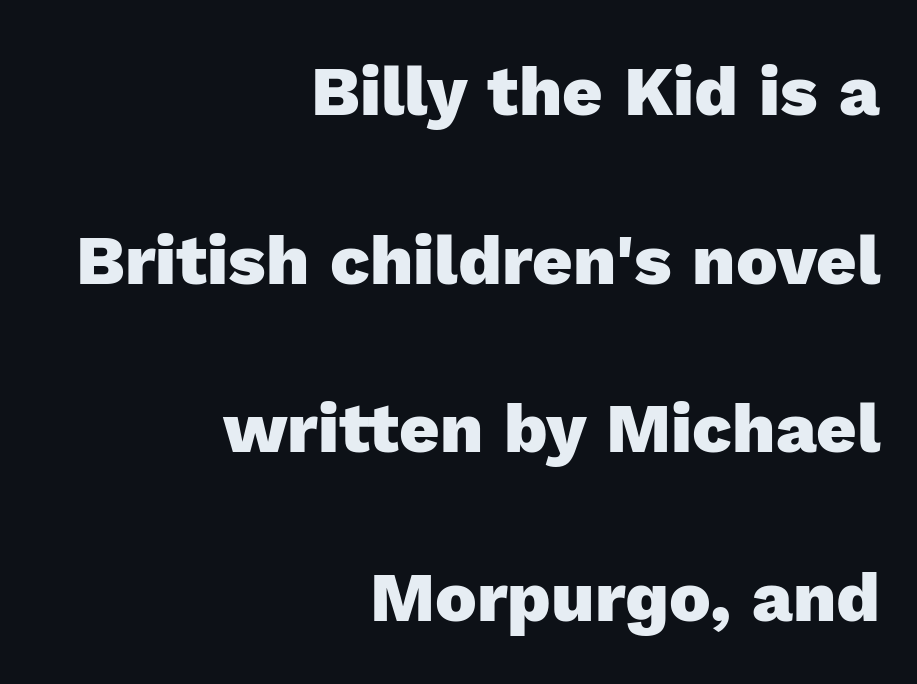
{"serif": "no", "italic": "no", "bold": "yes", "weight": "heavy", "width": "normal", "x_height": "medium", "monospaced": "no", "underline": "no", "align": "right", "line_spacing": "loose", "line_spacing_ratio": 2.41, "letter_spacing": "normal", "letter_spacing_em": 0.0, "glyph_px": 70}
